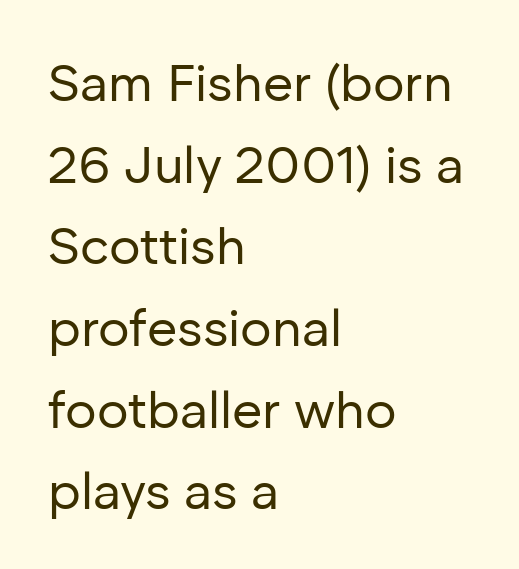
Q: Is the text bold? A: No.
Q: Is the text italic (slanted)? A: No, it is upright.
Q: Is the typeface a serif or a sans-serif typeface? A: Sans-serif.
Q: Is the text underlined? A: No.
Q: How is the paragraph aligned? A: Left-aligned.
Q: Is the spacing between letters normal or unusually wide? A: Normal.
Q: Is the spacing between lines tight, normal or loose? A: Normal.
Q: Width (condensed, normal, or wide)? A: Normal.
Q: Stroke contrast? A: Low.
Q: x-height? A: Medium.
Q: Monospaced? A: No.
